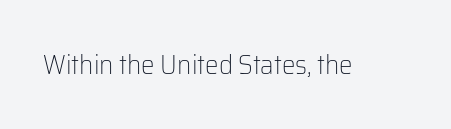
{"italic": "no", "bold": "no", "underline": "no", "letter_spacing": "normal", "letter_spacing_em": 0.0, "glyph_px": 27}
